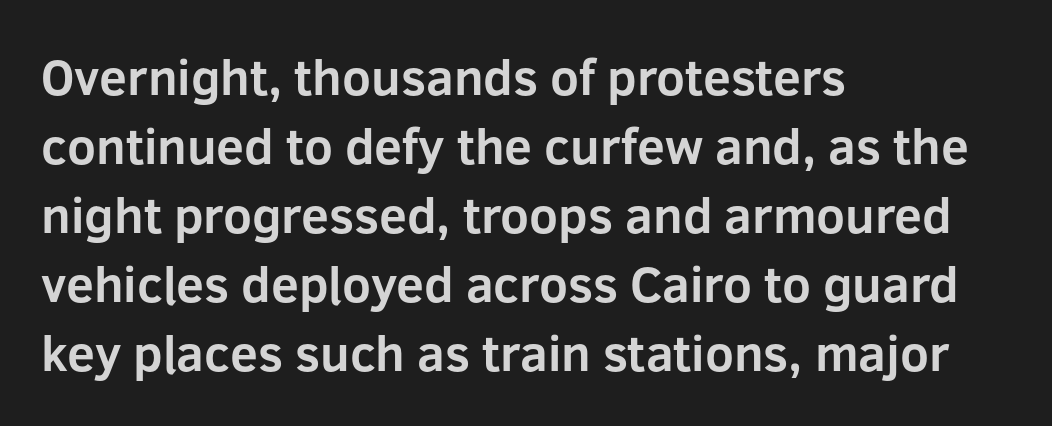
The rendering uses natural spacing where letterforms have individual widths. Posture: vertical. The lines sit at an ordinary, default distance from one another. Emphasis by weight is at full strength: bold. Is this a sans? Yes — the strokes have no serifs.
